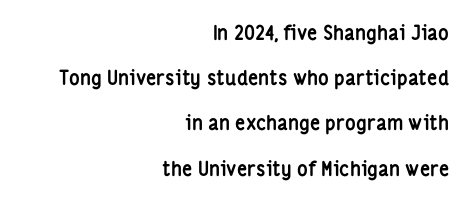
Q: Is the text bold? A: Yes.
Q: Is the text italic (slanted)? A: No, it is upright.
Q: Is the text underlined? A: No.
Q: How is the paragraph aligned? A: Right-aligned.
Q: Is the spacing between letters normal or unusually wide? A: Normal.
Q: Is the spacing between lines tight, normal or loose? A: Loose.
